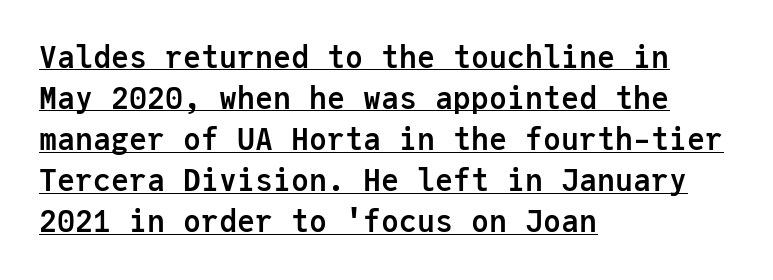
{"serif": "no", "italic": "no", "bold": "yes", "weight": "semibold", "width": "normal", "stroke_contrast": "low", "x_height": "medium", "monospaced": "yes", "underline": "yes", "align": "left", "line_spacing": "normal", "line_spacing_ratio": 1.37, "letter_spacing": "normal", "letter_spacing_em": 0.0, "glyph_px": 30}
